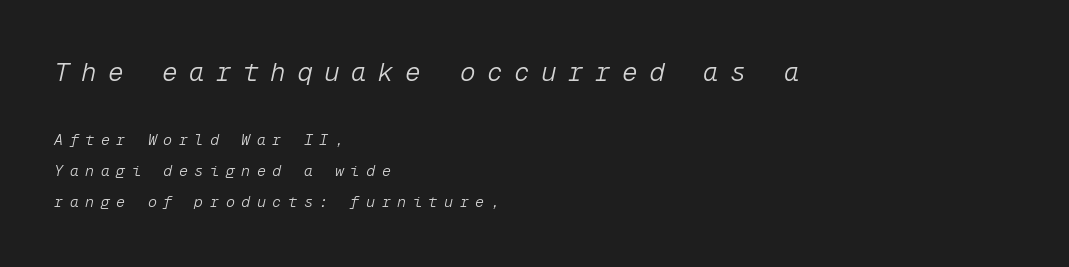
These lines stack with their left ends in a neat column. Leading: increased. Loose tracking; the words dissolve into strings of separated letters. Honestly, there is no underline to notice here at all. The designer gave the opening block more size than the closing block.
